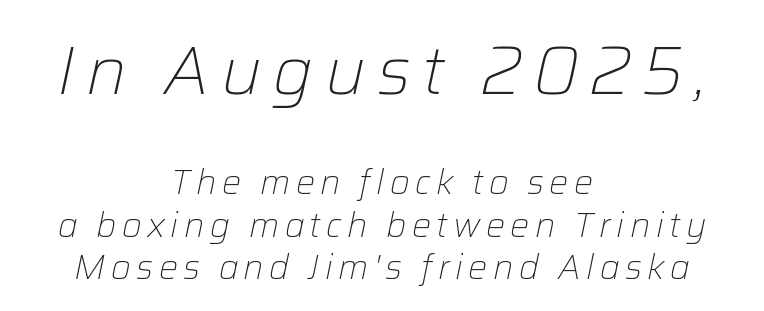
Words float on clear page, feet unadorned. The lines sit at an ordinary, default distance from one another. Scale decreases going downward across the two blocks. Proportional: the letters do not fall into vertical columns.
